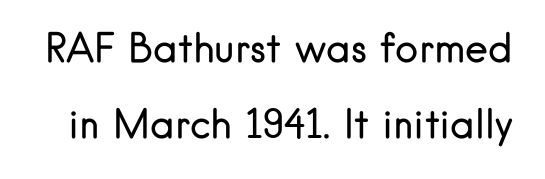
Q: Is the text bold? A: No.
Q: Is the text italic (slanted)? A: No, it is upright.
Q: Is the typeface a serif or a sans-serif typeface? A: Sans-serif.
Q: Is the text underlined? A: No.
Q: Is the spacing between letters normal or unusually wide? A: Normal.
Q: Is the spacing between lines tight, normal or loose? A: Loose.
Q: Width (condensed, normal, or wide)? A: Normal.
Q: Stroke contrast? A: Low.
Q: x-height? A: Small.
Q: Monospaced? A: No.
